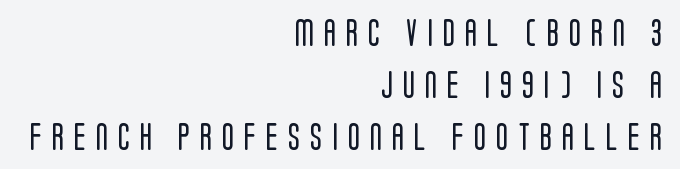
Right-aligned paragraph, ragged on the left. These lines are rendered in a variable-pitch font. Descenders are the only things crossing below the line. This is not heavy type; no bold has been used. The face used here is a sans, in the tradition of grotesques and geometrics. Letter spacing: wide.
